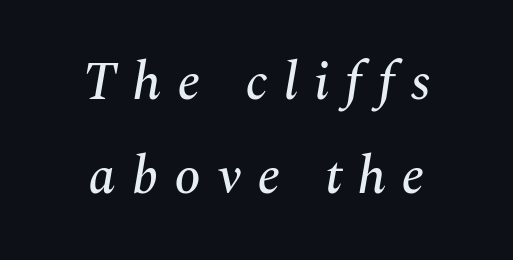
Q: Is the text italic (slanted)? A: Yes, it leans right by about 10 degrees.
Q: Is the typeface a serif or a sans-serif typeface? A: Serif.
Q: Is the text underlined? A: No.
Q: How is the paragraph aligned? A: Centered.
Q: Is the spacing between letters normal or unusually wide? A: Unusually wide.
Q: Width (condensed, normal, or wide)? A: Normal.
Q: Stroke contrast? A: Medium.
Q: x-height? A: Medium.
Q: Monospaced? A: No.
